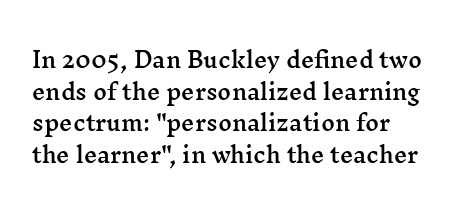
Q: Is the text italic (slanted)? A: No, it is upright.
Q: Is the text underlined? A: No.
Q: Is the spacing between letters normal or unusually wide? A: Normal.
Q: Is the spacing between lines tight, normal or loose? A: Normal.
